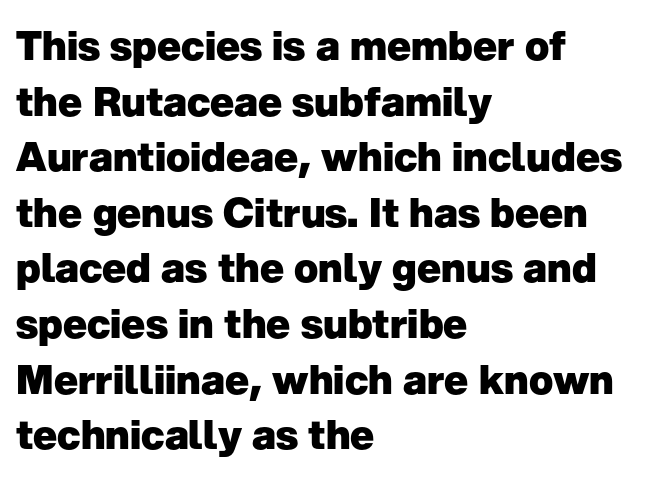
The image shows 40 px heavy sans-serif type, upright; set left-aligned, normal line spacing (1.39x), normal letter spacing, not underlined; low stroke contrast and a medium x-height.
